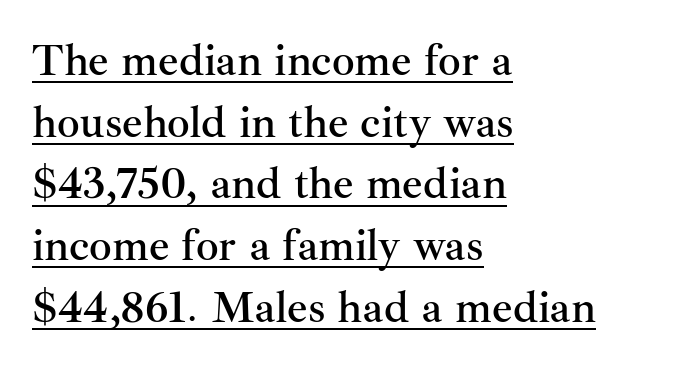
Q: Is the text italic (slanted)? A: No, it is upright.
Q: Is the typeface a serif or a sans-serif typeface? A: Serif.
Q: Is the text underlined? A: Yes.
Q: How is the paragraph aligned? A: Left-aligned.
Q: Is the spacing between letters normal or unusually wide? A: Normal.
Q: Is the spacing between lines tight, normal or loose? A: Normal.
Q: Width (condensed, normal, or wide)? A: Normal.
Q: Stroke contrast? A: Medium.
Q: x-height? A: Small.
Q: Monospaced? A: No.
